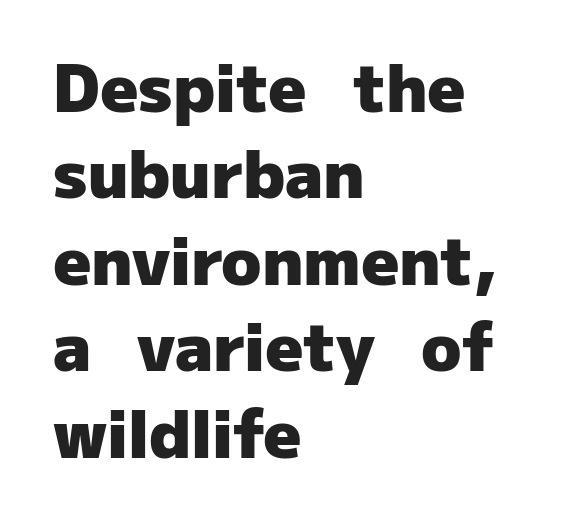
If you drew a ruler down the left edge, every line would touch it. Each new line begins a customary step beneath the previous one. You could not count columns in this text — the font is proportionally spaced. Serif or sans? Sans — the stroke terminals are bare.
